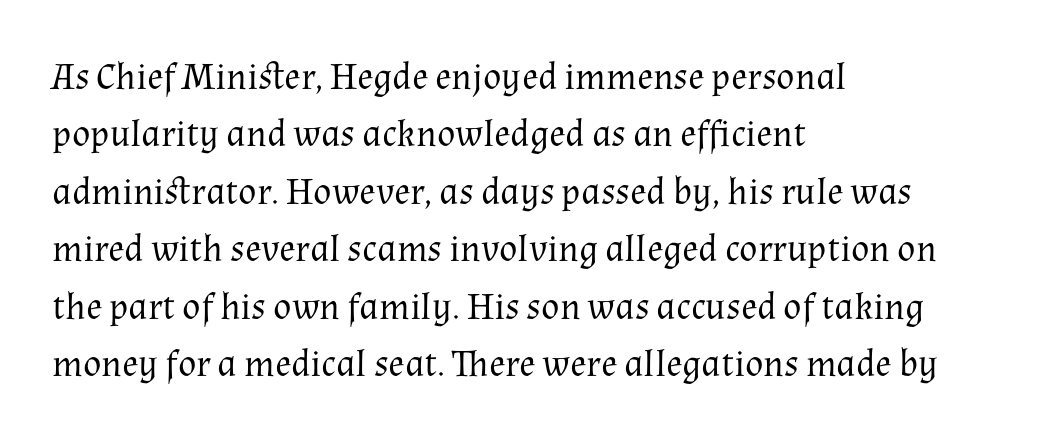
The image shows 38 px regular-weight serif type, upright; set left-aligned, normal line spacing (1.51x), normal letter spacing, not underlined; medium stroke contrast and a medium x-height.
